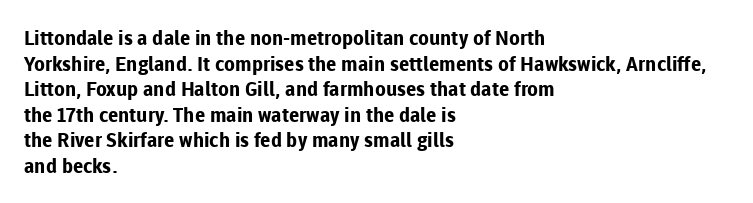
Q: Is the text bold? A: Yes.
Q: Is the text italic (slanted)? A: No, it is upright.
Q: Is the text underlined? A: No.
Q: How is the paragraph aligned? A: Left-aligned.
Q: Is the spacing between letters normal or unusually wide? A: Normal.
Q: Is the spacing between lines tight, normal or loose? A: Normal.
